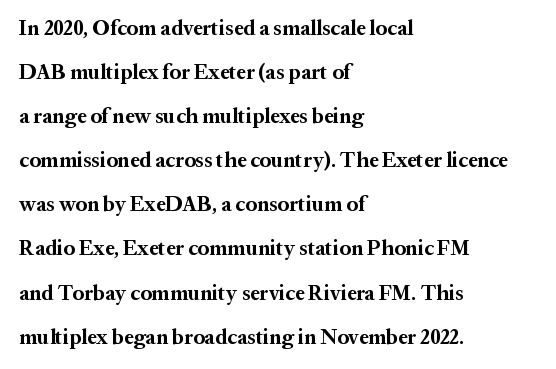
The specimen reads as upright at a glance. What weight is shown? A full bold with thick strokes. Caption: multi-line text, flush left, ragged right. The lines are spread far apart with generous leading. Observe the ordinary spacing: letters are neighbours, not strangers. The space directly below the letters is spotless.
